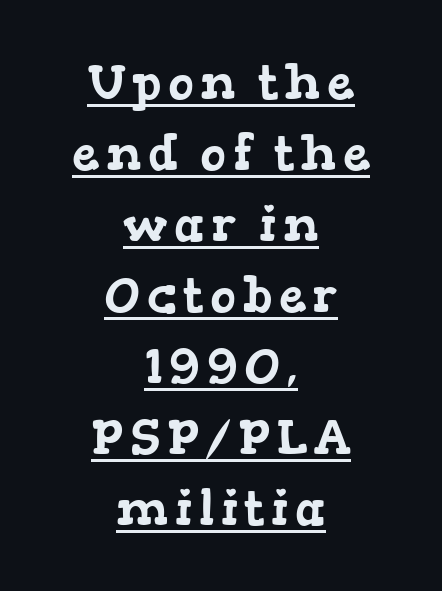
Each letter's strokes conclude with small projecting serifs. This block has exactly the height ordinary leading produces. Is the block centered? Yes — each line is placed symmetrically about the middle. Compared with undecorated copy, this sample adds a rule below the words. The passage shown is typed in a proportional face where columns would drift.
